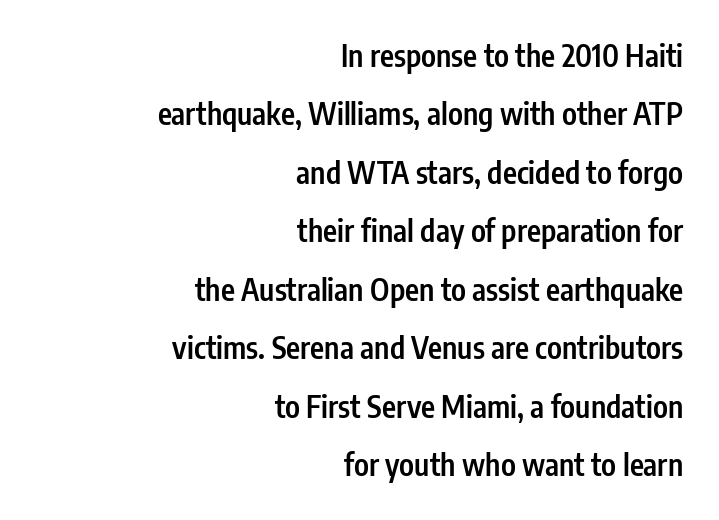
{"serif": "no", "italic": "no", "bold": "semi", "weight": "semibold", "width": "condensed", "stroke_contrast": "low", "x_height": "medium", "monospaced": "no", "underline": "no", "align": "right", "line_spacing": "loose", "line_spacing_ratio": 1.95, "letter_spacing": "normal", "letter_spacing_em": 0.0, "glyph_px": 30}
